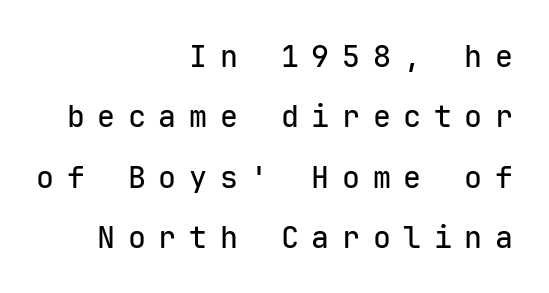
Q: Is the text italic (slanted)? A: No, it is upright.
Q: Is the typeface a serif or a sans-serif typeface? A: Sans-serif.
Q: Is the text underlined? A: No.
Q: How is the paragraph aligned? A: Right-aligned.
Q: Is the spacing between letters normal or unusually wide? A: Unusually wide.
Q: Is the spacing between lines tight, normal or loose? A: Loose.
Q: Width (condensed, normal, or wide)? A: Normal.
Q: Stroke contrast? A: Low.
Q: x-height? A: Medium.
Q: Monospaced? A: Yes.
